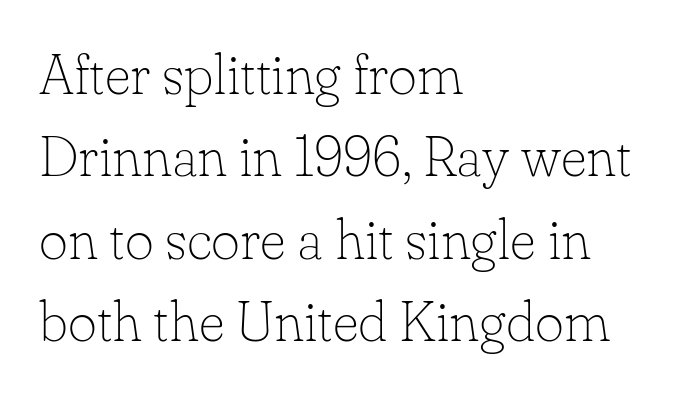
The characters display serif detailing at their extremities. No extra ink here — the face is not bold. Spacing between characters is what you'd get straight out of the box. How would I describe the line gaps? Plain and ordinary. Any mark beneath the type? The region is blank. Horizontal alignment here is leftward, the default for most running prose.
